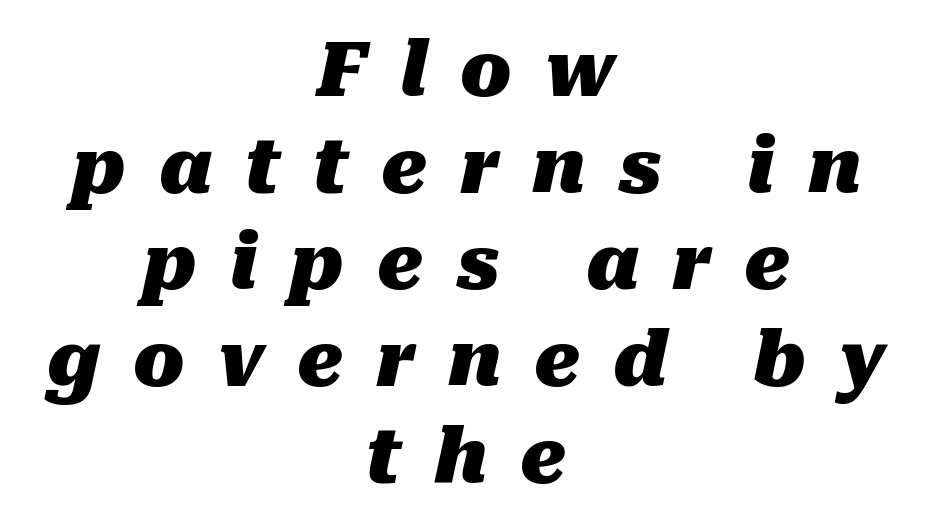
The image shows 75 px heavy type, italic (leaning right); set centered, normal line spacing (1.29x), unusually wide letter spacing (+0.44 em), not underlined; medium stroke contrast and a medium x-height.
